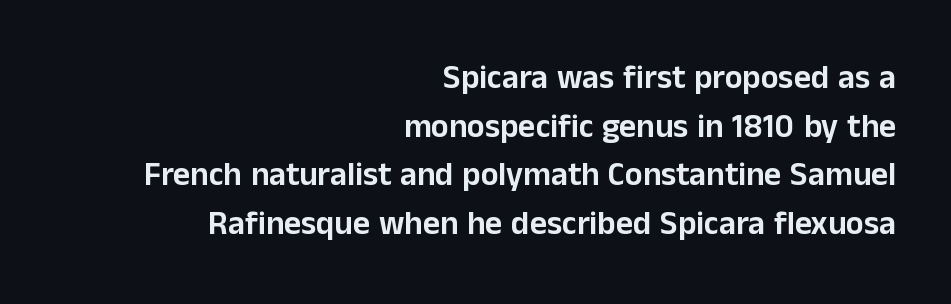
Looks like regular typesetting: each glyph gets only the width it needs. The words here are not underlined. The passage shown is typeset with a sans-serif family. Tracking here is standard; glyphs follow each other at the usual distance. A typesetter would call this leading conventional body-copy spacing.
